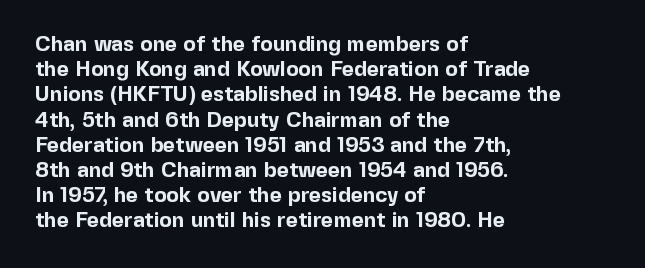
The image shows 21 px bold type, upright; set left-aligned, line spacing 1.2x, normal letter spacing, not underlined.
